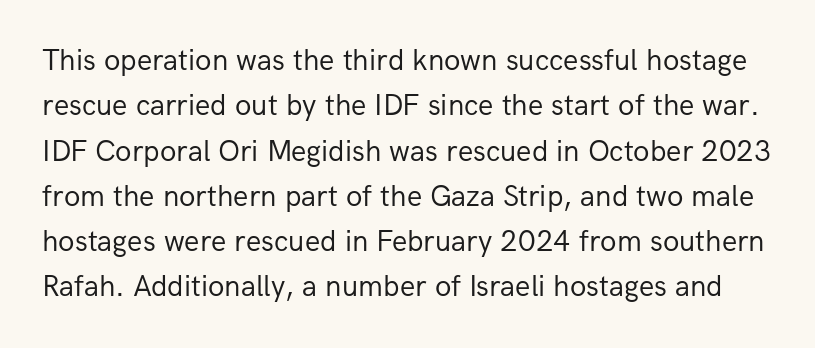
The lettering stays uniformly vertical, giving the passage a roman look. Looks like regular typesetting: each glyph gets only the width it needs. These lines keep a tight, regular rhythm from letter to letter. Each stroke keeps to a modest, everyday thickness or less. This rendering features lettering with no underline.
